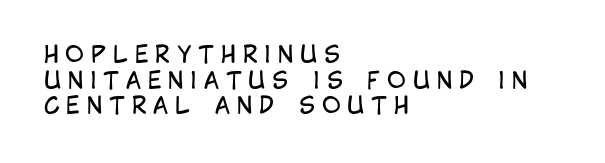
The image shows 23 px text type, upright; set left-aligned, tight line spacing (1.11x), unusually wide letter spacing (+0.29 em), not underlined.
